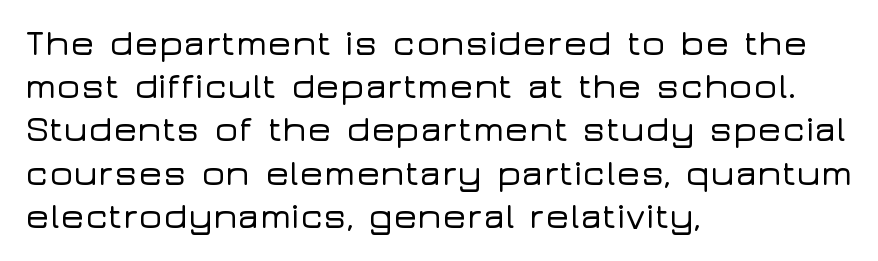
{"serif": "no", "italic": "no", "width": "wide", "stroke_contrast": "low", "x_height": "medium", "monospaced": "no", "underline": "no", "align": "left", "line_spacing_ratio": 1.2, "letter_spacing": "normal", "letter_spacing_em": 0.0, "glyph_px": 36}
